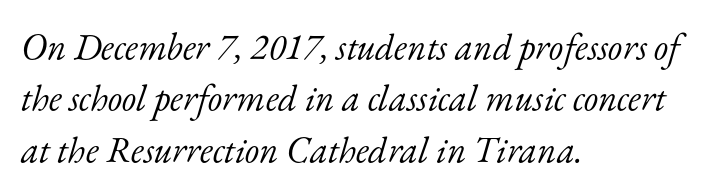
{"serif": "yes", "italic": "yes", "lean": "right", "slant_degrees": 17, "bold": "no", "weight": "light", "width": "normal", "stroke_contrast": "low", "x_height": "small", "monospaced": "no", "underline": "no", "align": "left", "line_spacing": "normal", "line_spacing_ratio": 1.39, "letter_spacing": "normal", "letter_spacing_em": 0.0, "glyph_px": 37}
